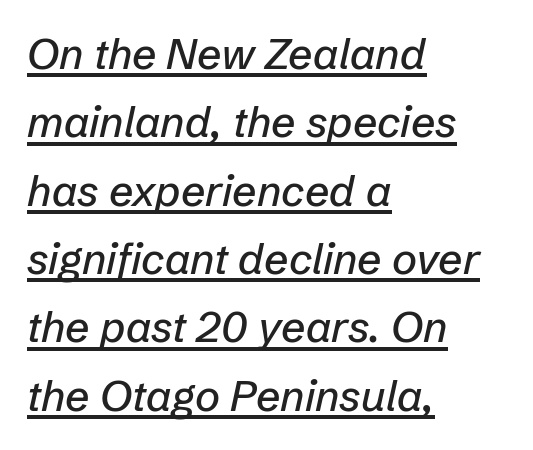
Q: Is the text italic (slanted)? A: Yes, it leans right by about 12 degrees.
Q: Is the text underlined? A: Yes.
Q: How is the paragraph aligned? A: Left-aligned.
Q: Is the spacing between letters normal or unusually wide? A: Normal.
Q: Is the spacing between lines tight, normal or loose? A: Normal.
Q: Width (condensed, normal, or wide)? A: Normal.
Q: Stroke contrast? A: Low.
Q: x-height? A: Medium.
Q: Monospaced? A: No.
